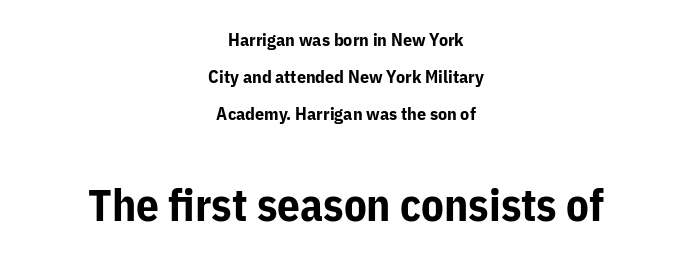
Q: Is the text bold? A: Yes.
Q: Is the text italic (slanted)? A: No, it is upright.
Q: Is the typeface a serif or a sans-serif typeface? A: Sans-serif.
Q: Is the text underlined? A: No.
Q: How is the paragraph aligned? A: Centered.
Q: Is the spacing between letters normal or unusually wide? A: Normal.
Q: Is the spacing between lines tight, normal or loose? A: Loose.
Q: Which block of text is set in a larger size, the first (top) or the second (bottom)? A: The second (bottom) one.
Q: Width (condensed, normal, or wide)? A: Normal.
Q: Stroke contrast? A: Low.
Q: x-height? A: Medium.
Q: Monospaced? A: No.
